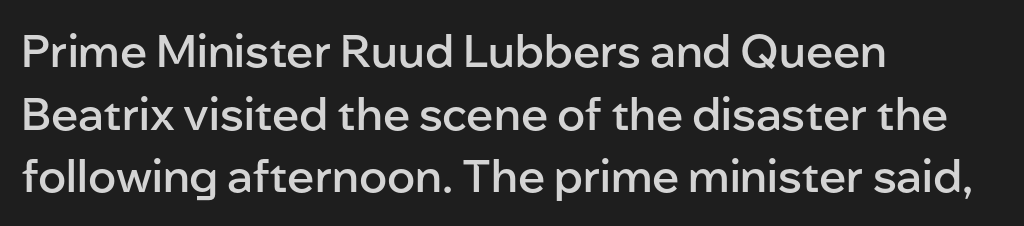
{"serif": "no", "italic": "no", "bold": "semi", "weight": "semibold", "width": "normal", "stroke_contrast": "low", "x_height": "medium", "monospaced": "no", "underline": "no", "align": "left", "line_spacing": "normal", "line_spacing_ratio": 1.39, "letter_spacing": "normal", "letter_spacing_em": 0.0, "glyph_px": 45}
